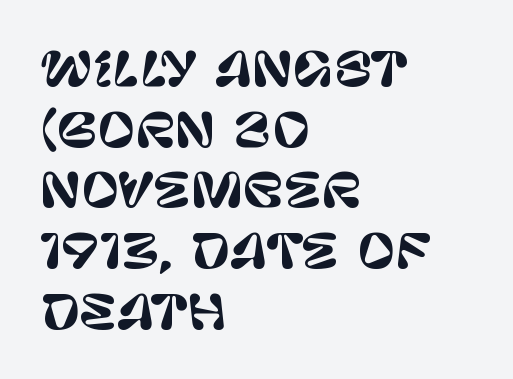
The image shows 46 px sans-serif type; set left-aligned, normal line spacing (1.32x), normal letter spacing, not underlined; low stroke contrast and a large x-height.
